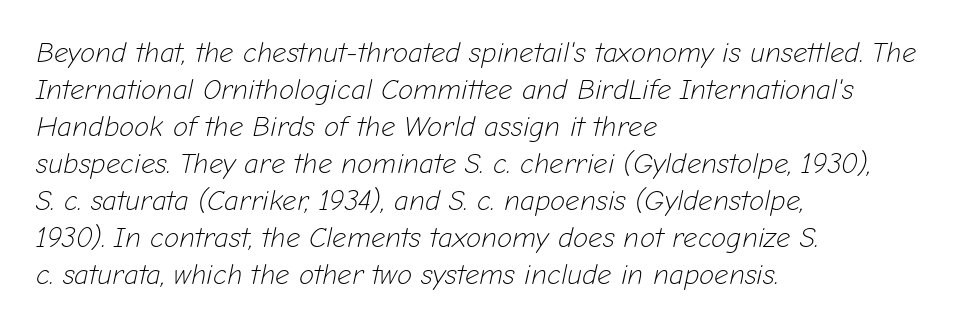
Q: Is the text bold? A: No.
Q: Is the text italic (slanted)? A: Yes, it leans right by about 12 degrees.
Q: Is the text underlined? A: No.
Q: How is the paragraph aligned? A: Left-aligned.
Q: Is the spacing between letters normal or unusually wide? A: Normal.
Q: Is the spacing between lines tight, normal or loose? A: Normal.
Q: Width (condensed, normal, or wide)? A: Normal.
Q: Stroke contrast? A: Low.
Q: x-height? A: Medium.
Q: Monospaced? A: No.
